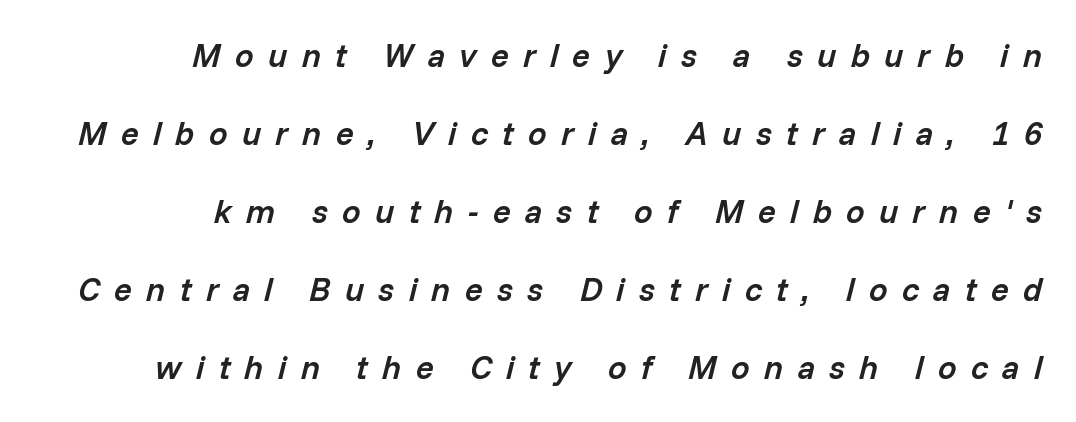
Q: Is the text bold? A: Semi-bold.
Q: Is the text italic (slanted)? A: Yes, it leans right by about 14 degrees.
Q: Is the text underlined? A: No.
Q: How is the paragraph aligned? A: Right-aligned.
Q: Is the spacing between letters normal or unusually wide? A: Unusually wide.
Q: Is the spacing between lines tight, normal or loose? A: Loose.
Q: Width (condensed, normal, or wide)? A: Normal.
Q: Stroke contrast? A: Low.
Q: x-height? A: Medium.
Q: Monospaced? A: No.
